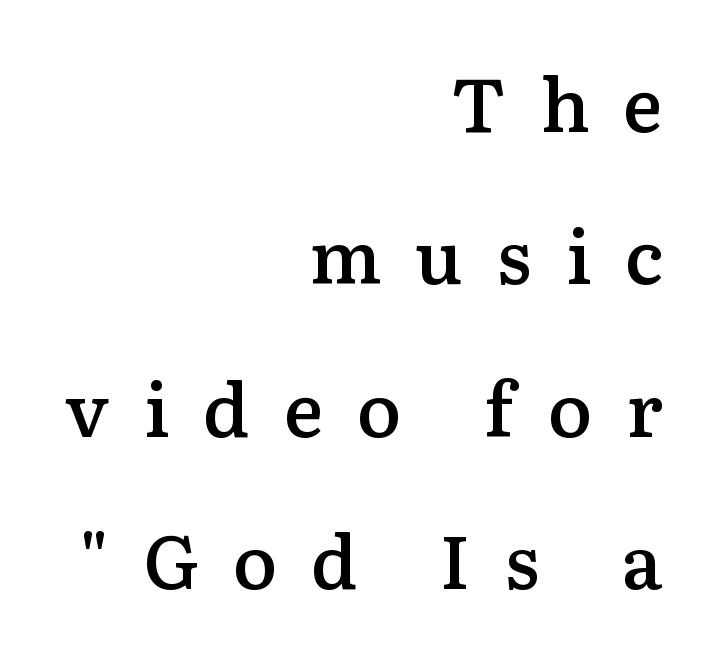
The image shows 74 px semibold serif type, upright; set right-aligned, loose line spacing (2.06x), unusually wide letter spacing (+0.46 em), not underlined; low stroke contrast and a medium x-height.
